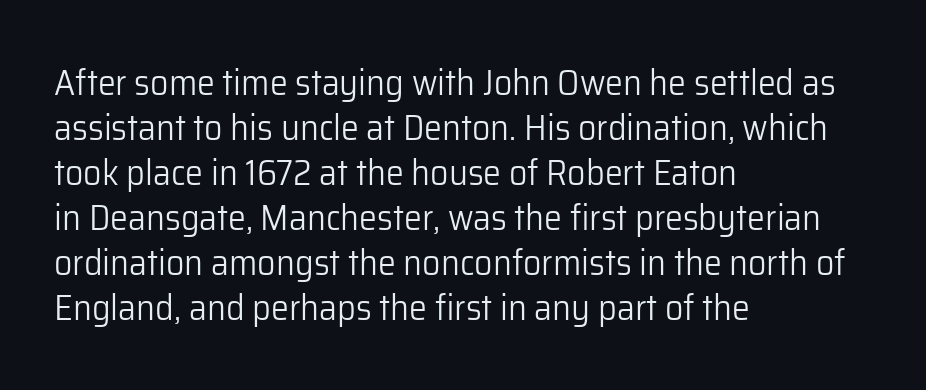
{"serif": "no", "italic": "no", "bold": "no", "weight": "light", "width": "normal", "stroke_contrast": "low", "x_height": "medium", "monospaced": "no", "underline": "no", "align": "left", "line_spacing": "normal", "line_spacing_ratio": 1.25, "letter_spacing": "normal", "letter_spacing_em": 0.0, "glyph_px": 36}
